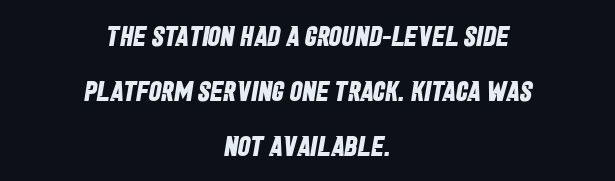
{"serif": "no", "bold": "yes", "weight": "bold", "width": "condensed", "stroke_contrast": "low", "x_height": "large", "monospaced": "no", "underline": "no", "align": "center", "line_spacing": "loose", "line_spacing_ratio": 1.97, "letter_spacing": "normal", "letter_spacing_em": 0.0, "glyph_px": 28}
